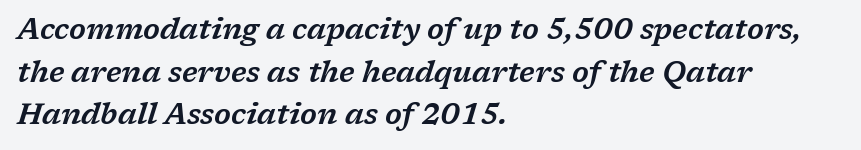
Q: Is the text italic (slanted)? A: Yes, it leans right by about 17 degrees.
Q: Is the typeface a serif or a sans-serif typeface? A: Serif.
Q: Is the text underlined? A: No.
Q: How is the paragraph aligned? A: Left-aligned.
Q: Is the spacing between letters normal or unusually wide? A: Normal.
Q: Is the spacing between lines tight, normal or loose? A: Normal.
Q: Width (condensed, normal, or wide)? A: Wide.
Q: Stroke contrast? A: Low.
Q: x-height? A: Medium.
Q: Monospaced? A: No.
